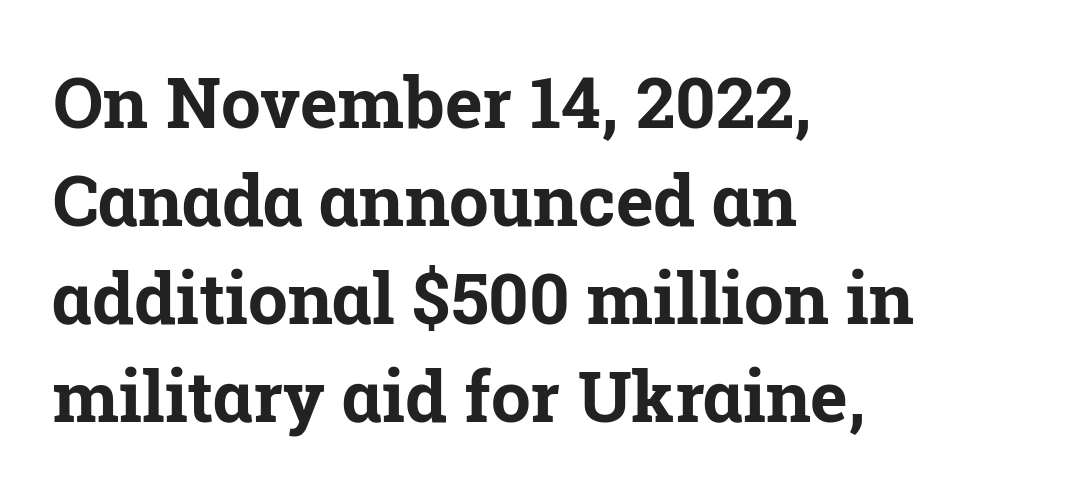
{"serif": "yes", "italic": "no", "bold": "yes", "weight": "bold", "width": "normal", "stroke_contrast": "low", "x_height": "medium", "monospaced": "no", "underline": "no", "align": "left", "line_spacing": "normal", "line_spacing_ratio": 1.38, "letter_spacing": "normal", "letter_spacing_em": 0.0, "glyph_px": 71}
